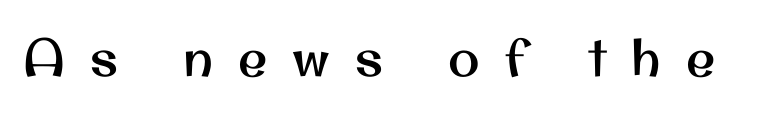
The image shows 53 px sans-serif type, upright; set unusually wide letter spacing (+0.47 em), not underlined; medium stroke contrast and a small x-height.
